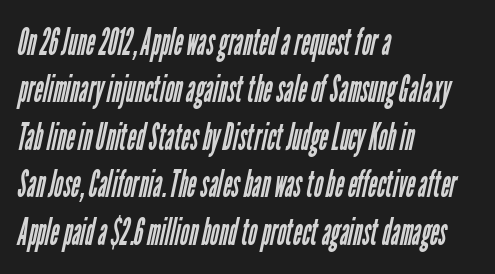
Every row of glyphs begins at an identical x-position on the left. The designer went with a sans here, leaving each stem footless. Here the glyphs are tracked normally, forming tight word shapes. The weight would be labelled regular, book, light, or lighter still. Note the varied advance widths — an 'i' is clearly narrower than an 'm'. The leading is moderate, giving the passage an even texture.
